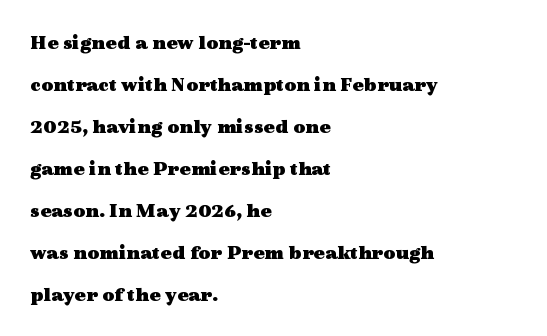
Q: Is the text bold? A: Yes.
Q: Is the text italic (slanted)? A: No, it is upright.
Q: Is the text underlined? A: No.
Q: How is the paragraph aligned? A: Left-aligned.
Q: Is the spacing between letters normal or unusually wide? A: Normal.
Q: Is the spacing between lines tight, normal or loose? A: Loose.
